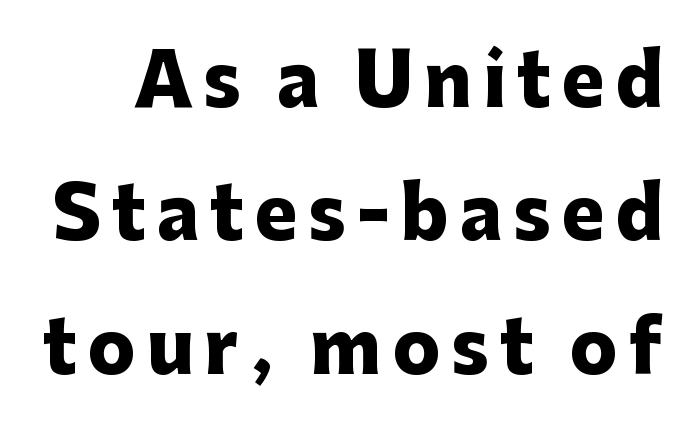
Q: Is the text bold? A: Yes.
Q: Is the text italic (slanted)? A: No, it is upright.
Q: Is the typeface a serif or a sans-serif typeface? A: Sans-serif.
Q: Is the text underlined? A: No.
Q: Width (condensed, normal, or wide)? A: Normal.
Q: Stroke contrast? A: Low.
Q: x-height? A: Medium.
Q: Monospaced? A: No.
